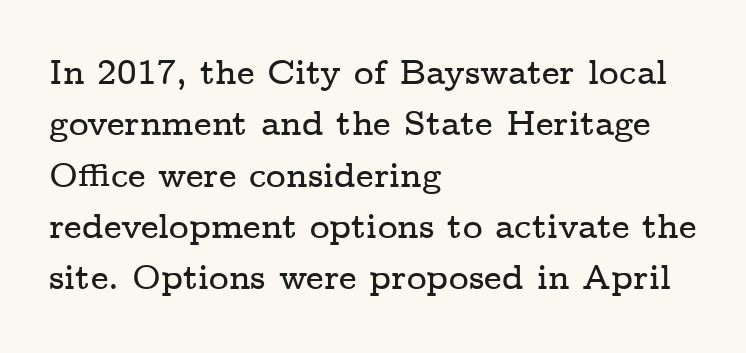
Q: Is the text italic (slanted)? A: No, it is upright.
Q: Is the typeface a serif or a sans-serif typeface? A: Serif.
Q: Is the text underlined? A: No.
Q: How is the paragraph aligned? A: Left-aligned.
Q: Is the spacing between letters normal or unusually wide? A: Normal.
Q: Is the spacing between lines tight, normal or loose? A: Normal.
Q: Width (condensed, normal, or wide)? A: Wide.
Q: Stroke contrast? A: Low.
Q: x-height? A: Medium.
Q: Monospaced? A: No.
